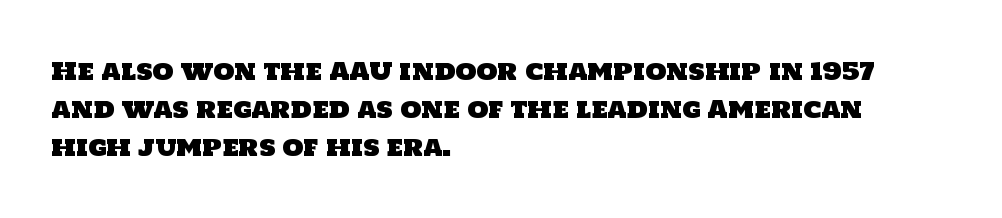
The image shows 24 px text type; set left-aligned, normal line spacing (1.58x), normal letter spacing, not underlined.
